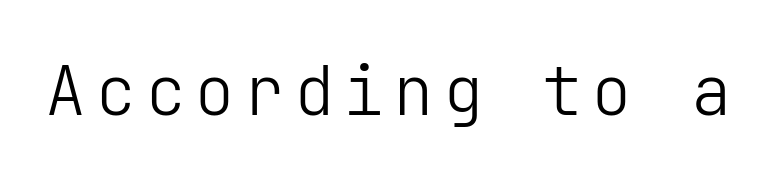
The image shows 68 px light sans-serif type, upright; set not underlined; low stroke contrast and a medium x-height.
